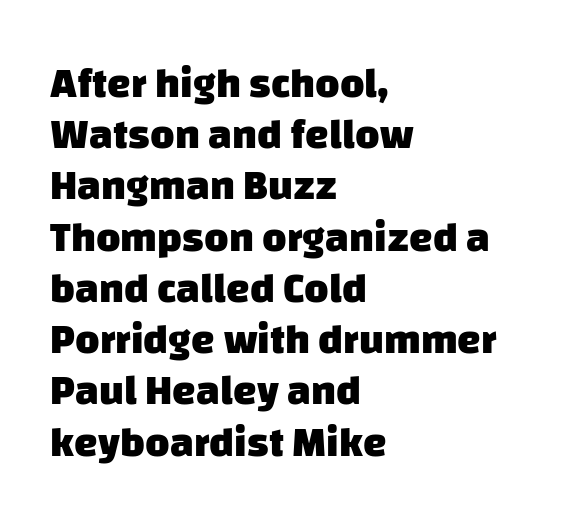
{"serif": "no", "bold": "yes", "weight": "heavy", "width": "normal", "stroke_contrast": "low", "x_height": "large", "monospaced": "no", "underline": "no", "align": "left", "line_spacing_ratio": 1.22, "letter_spacing": "normal", "letter_spacing_em": 0.0, "glyph_px": 42}
